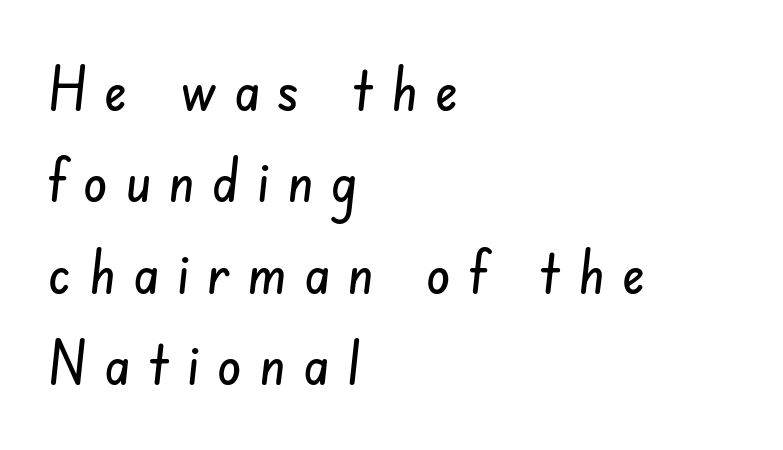
Where is the straight margin? On the left. Do the characters align in a grid? No, the font is proportional. The line-height multiplier appears to be the usual default. A clean baseline with only descenders dipping below it.
